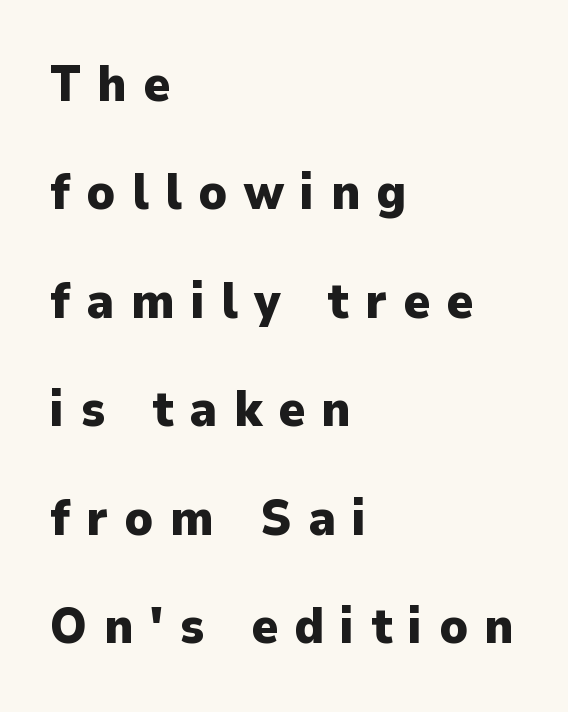
Q: Is the text bold? A: Yes.
Q: Is the text italic (slanted)? A: No, it is upright.
Q: Is the typeface a serif or a sans-serif typeface? A: Sans-serif.
Q: Is the text underlined? A: No.
Q: How is the paragraph aligned? A: Left-aligned.
Q: Is the spacing between letters normal or unusually wide? A: Unusually wide.
Q: Is the spacing between lines tight, normal or loose? A: Loose.
Q: Width (condensed, normal, or wide)? A: Normal.
Q: Stroke contrast? A: Low.
Q: x-height? A: Medium.
Q: Monospaced? A: No.
